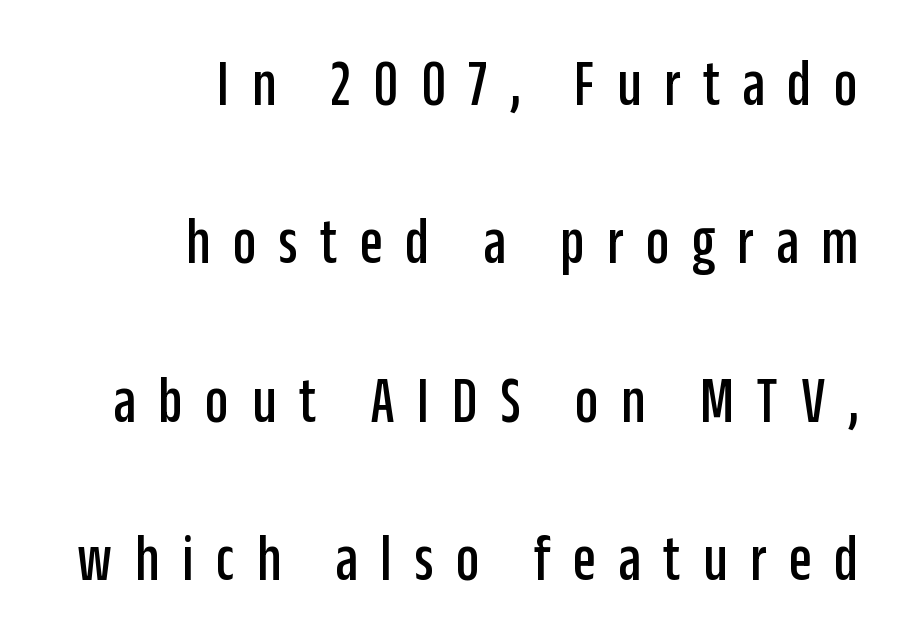
The image shows 66 px condensed sans-serif type, upright; set right-aligned, loose line spacing (2.4x), unusually wide letter spacing (+0.34 em), not underlined; low stroke contrast and a large x-height.
